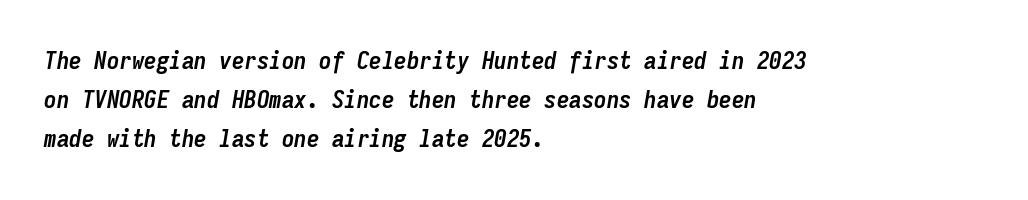
As a designer I'd log this as weight 700, bold. The passage shown stacks its lines at a standard gap. The passage is arranged the way most books set body copy — flush left. You can tell it's italic because the verticals aren't actually vertical. Nothing unusual about the tracking: characters are spaced as the font intends. Decoration check: the copy has no underline.
